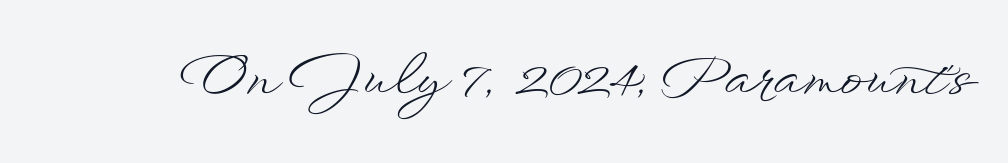
These glyphs show unthickened strokes, regular width or finer. The space beneath each line is pristine and unruled. The passage shown is typed in a proportional face where columns would drift. You could call the tracking neutral — neither tight nor loose.
